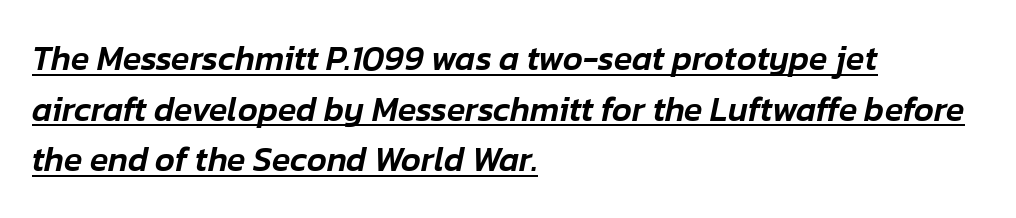
{"italic": "yes", "lean": "right", "slant_degrees": 12, "width": "normal", "stroke_contrast": "low", "x_height": "medium", "monospaced": "no", "underline": "yes", "align": "left", "line_spacing": "normal", "line_spacing_ratio": 1.49, "letter_spacing": "normal", "letter_spacing_em": 0.0, "glyph_px": 34}
